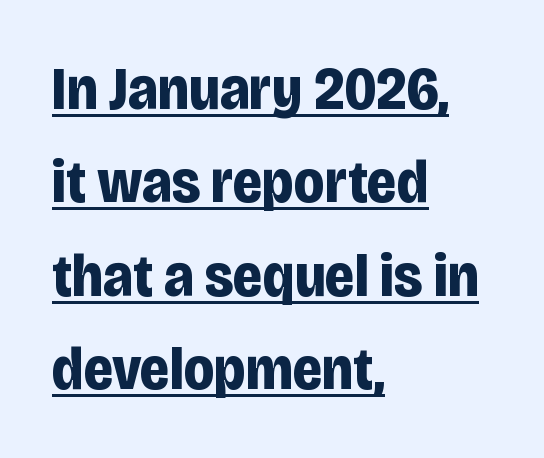
Q: Is the text bold? A: Yes.
Q: Is the text italic (slanted)? A: No, it is upright.
Q: Is the typeface a serif or a sans-serif typeface? A: Sans-serif.
Q: Is the text underlined? A: Yes.
Q: How is the paragraph aligned? A: Left-aligned.
Q: Is the spacing between letters normal or unusually wide? A: Normal.
Q: Is the spacing between lines tight, normal or loose? A: Normal.
Q: Width (condensed, normal, or wide)? A: Condensed.
Q: Stroke contrast? A: Low.
Q: x-height? A: Large.
Q: Monospaced? A: No.
